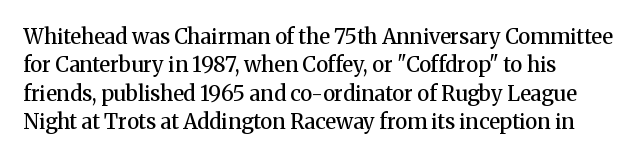
{"italic": "no", "bold": "semi", "underline": "no", "align": "left", "line_spacing": "normal", "line_spacing_ratio": 1.35, "letter_spacing": "normal", "letter_spacing_em": 0.0, "glyph_px": 21}
